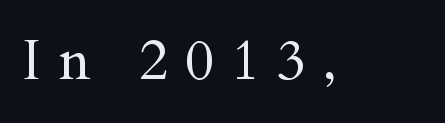
The image shows 57 px regular-weight serif type, upright; set unusually wide letter spacing (+0.29 em), not underlined; medium stroke contrast and a small x-height.
